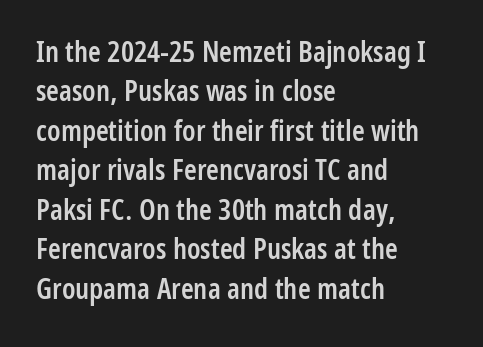
The image shows 29 px semibold, condensed sans-serif type, upright; set left-aligned, normal line spacing (1.36x), normal letter spacing, not underlined; low stroke contrast and a medium x-height.
